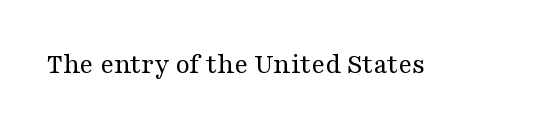
{"serif": "yes", "italic": "no", "bold": "no", "weight": "regular", "width": "wide", "stroke_contrast": "medium", "x_height": "medium", "monospaced": "no", "underline": "no", "letter_spacing": "normal", "letter_spacing_em": 0.0, "glyph_px": 29}
